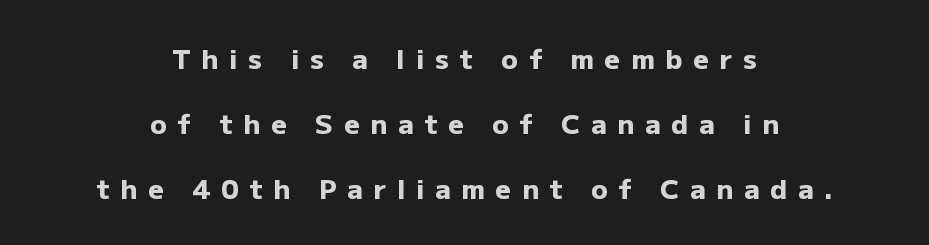
Pretty heavy lettering here — definitely bold. Reading down the block, each line starts at a different indent, mirrored at its end. You could only call the tracking loose — the letters float apart. The letters stand straight up with perfectly vertical stems.
